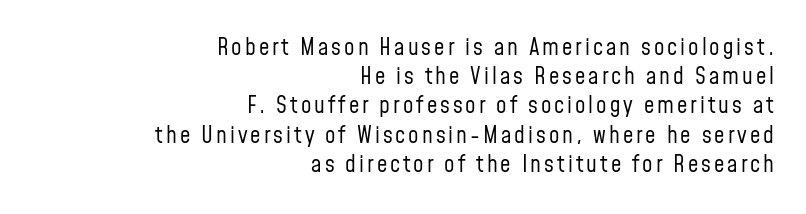
{"italic": "no", "bold": "no", "underline": "no", "align": "right", "line_spacing": "normal", "line_spacing_ratio": 1.27, "glyph_px": 23}
